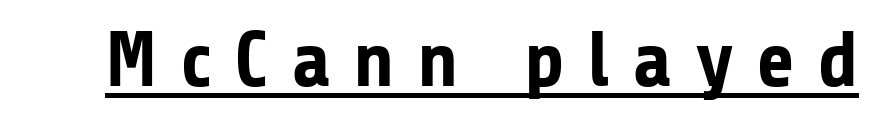
The image shows 79 px bold sans-serif type, upright; set unusually wide letter spacing (+0.28 em), underlined; low stroke contrast and a medium x-height.
